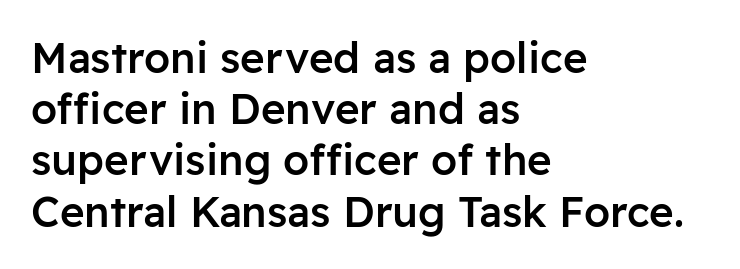
Q: Is the text bold? A: Semi-bold.
Q: Is the text italic (slanted)? A: No, it is upright.
Q: Is the typeface a serif or a sans-serif typeface? A: Sans-serif.
Q: Is the text underlined? A: No.
Q: How is the paragraph aligned? A: Left-aligned.
Q: Is the spacing between letters normal or unusually wide? A: Normal.
Q: Width (condensed, normal, or wide)? A: Normal.
Q: Stroke contrast? A: Low.
Q: x-height? A: Medium.
Q: Monospaced? A: No.
